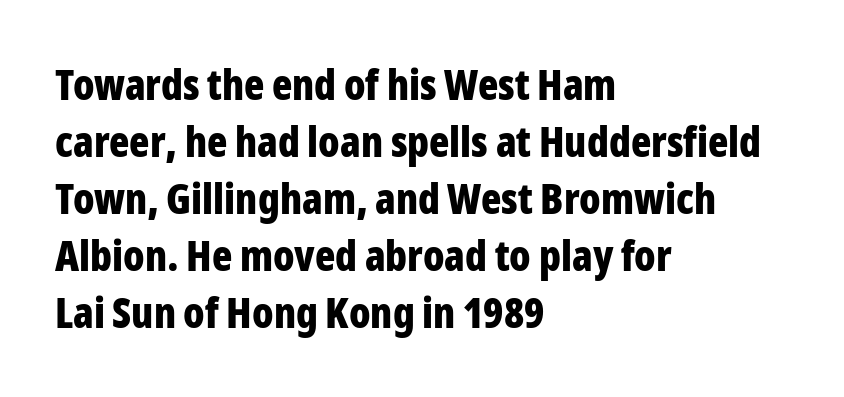
{"serif": "no", "italic": "no", "bold": "yes", "weight": "bold", "width": "condensed", "stroke_contrast": "low", "x_height": "medium", "monospaced": "no", "underline": "no", "align": "left", "line_spacing": "normal", "line_spacing_ratio": 1.36, "letter_spacing": "normal", "letter_spacing_em": 0.0, "glyph_px": 42}
